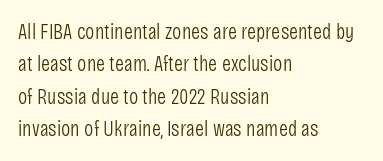
Does extra space separate the letters? No, they use regular spacing. Compared with a typical body face, this is equally light or lighter still. Casual observation: everything's shoved over to the left. This sample keeps an unexceptional amount of space between lines.
